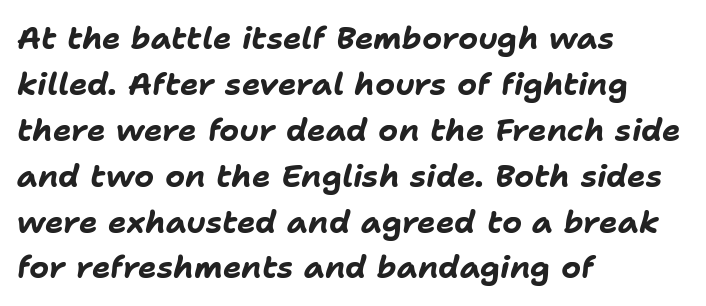
{"italic": "yes", "lean": "right", "slant_degrees": 11, "bold": "yes", "weight": "bold", "width": "normal", "stroke_contrast": "low", "x_height": "medium", "monospaced": "no", "underline": "no", "align": "left", "line_spacing": "normal", "line_spacing_ratio": 1.48, "letter_spacing": "normal", "letter_spacing_em": 0.0, "glyph_px": 31}
